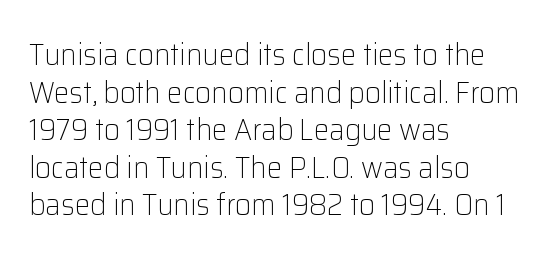
{"serif": "no", "italic": "no", "bold": "no", "weight": "light", "width": "normal", "stroke_contrast": "low", "x_height": "medium", "monospaced": "no", "underline": "no", "align": "left", "line_spacing_ratio": 1.21, "letter_spacing": "normal", "letter_spacing_em": 0.0, "glyph_px": 31}
